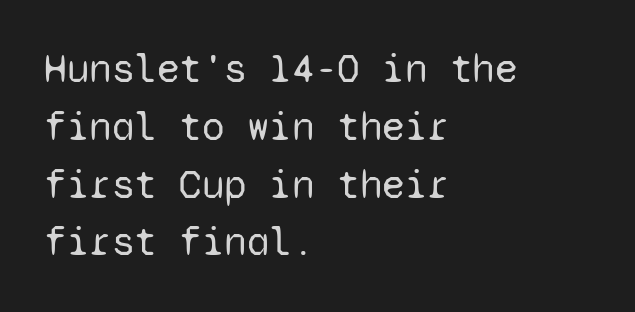
Q: Is the text bold? A: No.
Q: Is the text italic (slanted)? A: No, it is upright.
Q: Is the typeface a serif or a sans-serif typeface? A: Sans-serif.
Q: Is the text underlined? A: No.
Q: How is the paragraph aligned? A: Left-aligned.
Q: Is the spacing between letters normal or unusually wide? A: Normal.
Q: Is the spacing between lines tight, normal or loose? A: Normal.
Q: Width (condensed, normal, or wide)? A: Normal.
Q: Stroke contrast? A: Low.
Q: x-height? A: Medium.
Q: Monospaced? A: Yes.
